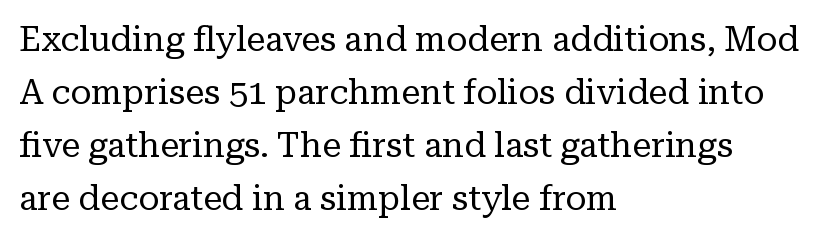
A quiet, ordinary-to-light weight characterises the typeface. Is there much room between lines? A standard amount, neither cramped nor airy. This is roman type, the default non-slanted kind. This rendering leaves character spacing at its baseline value. The passage shown is typed in a proportional face where columns would drift.
